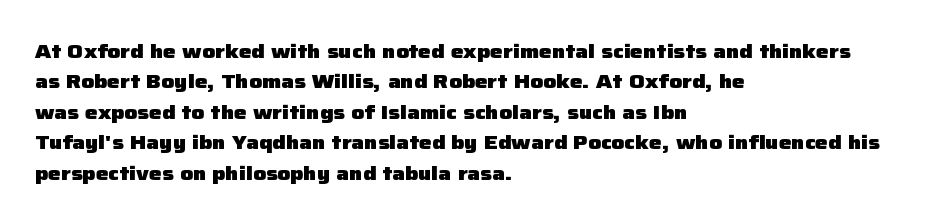
The image shows 20 px bold type, upright; set left-aligned, normal line spacing (1.52x), normal letter spacing, not underlined.
